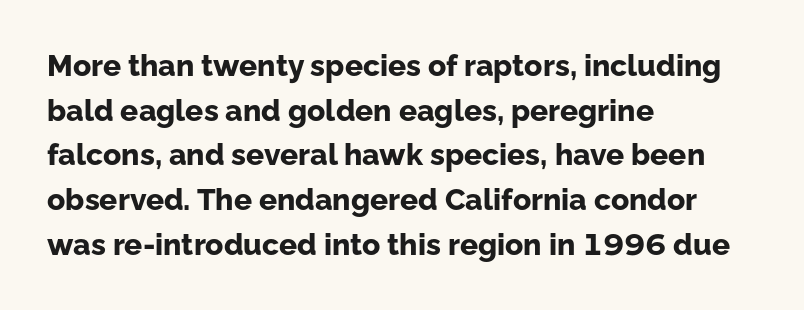
Q: Is the text bold? A: Yes.
Q: Is the text italic (slanted)? A: No, it is upright.
Q: Is the typeface a serif or a sans-serif typeface? A: Sans-serif.
Q: Is the text underlined? A: No.
Q: How is the paragraph aligned? A: Left-aligned.
Q: Is the spacing between letters normal or unusually wide? A: Normal.
Q: Is the spacing between lines tight, normal or loose? A: Normal.
Q: Width (condensed, normal, or wide)? A: Normal.
Q: Stroke contrast? A: Low.
Q: x-height? A: Medium.
Q: Monospaced? A: No.
